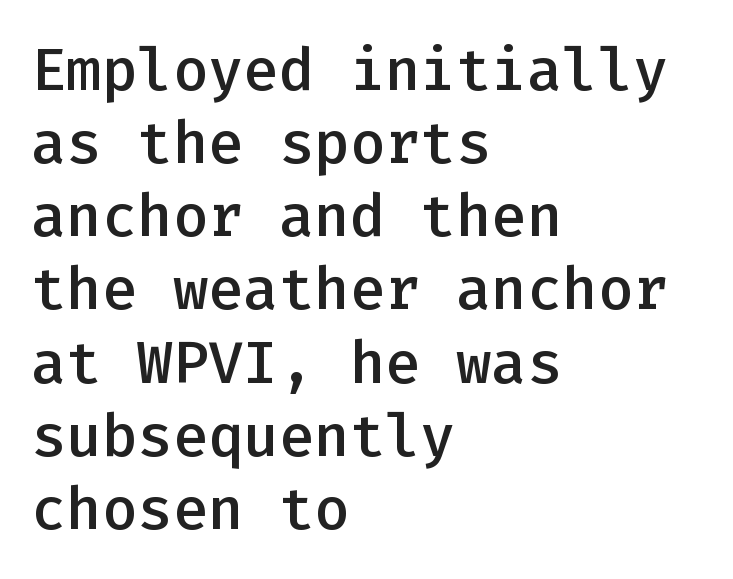
Spacing between characters is what you'd get straight out of the box. You could count columns in this text — the font is strictly monospaced. Just letters on the line, the space beneath them empty. No feet cap the strokes, marking this as sans-serif type. Notice the strokes are somewhat thickened but not fully heavy: this is a semibold.
